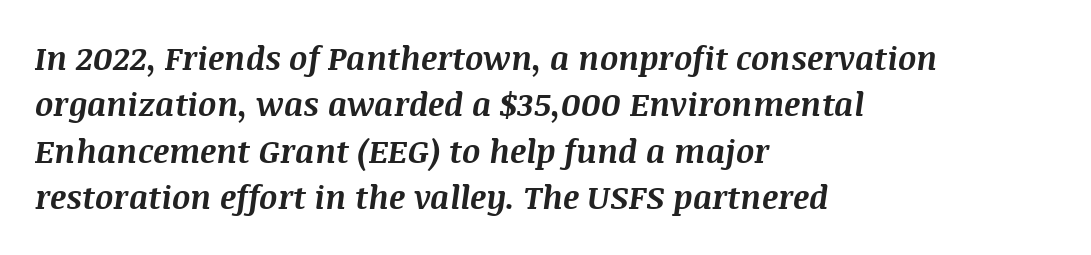
{"italic": "yes", "lean": "right", "slant_degrees": 8, "bold": "yes", "weight": "bold", "width": "normal", "stroke_contrast": "medium", "x_height": "large", "monospaced": "no", "underline": "no", "align": "left", "line_spacing": "normal", "line_spacing_ratio": 1.45, "letter_spacing": "normal", "letter_spacing_em": 0.0, "glyph_px": 32}
